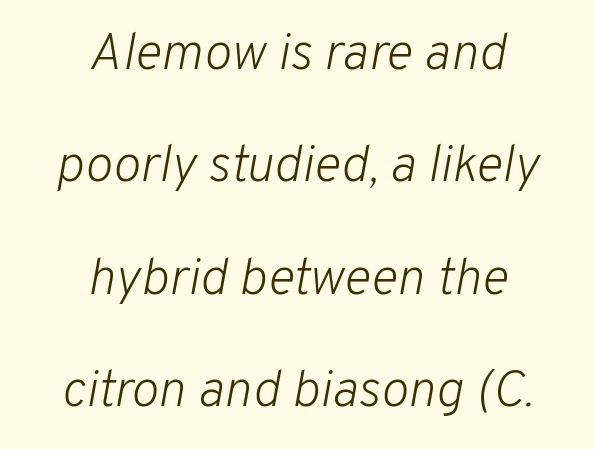
Students, note that the glyphs here touch the page at normal intervals. Each line is balanced around a shared central axis. Looks like regular typesetting: each glyph gets only the width it needs. Tall strokes in this sample are angled rather than plumb. Does the leading feel generous? Absolutely, it's lavish.
